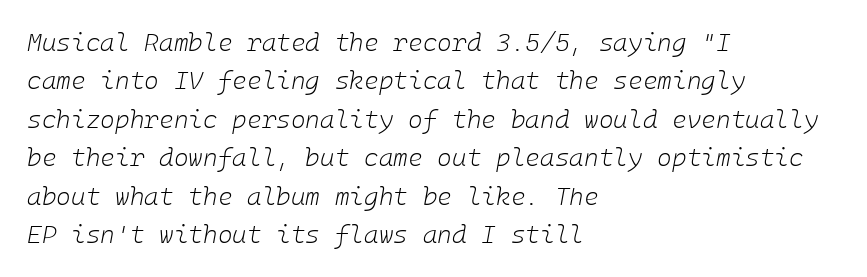
Q: Is the text bold? A: No.
Q: Is the text italic (slanted)? A: Yes, it leans right by about 10 degrees.
Q: Is the text underlined? A: No.
Q: How is the paragraph aligned? A: Left-aligned.
Q: Is the spacing between letters normal or unusually wide? A: Normal.
Q: Is the spacing between lines tight, normal or loose? A: Normal.
